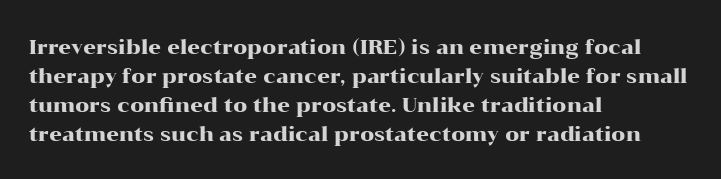
The image shows 20 px text type, upright; set left-aligned, normal line spacing (1.45x), normal letter spacing, not underlined.
